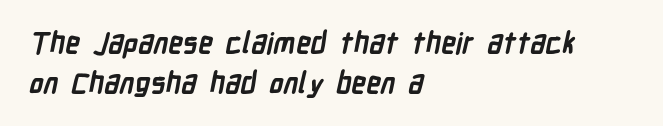
{"serif": "no", "bold": "yes", "weight": "semibold", "width": "condensed", "stroke_contrast": "low", "x_height": "medium", "monospaced": "no", "underline": "no", "align": "left", "line_spacing": "normal", "line_spacing_ratio": 1.37, "letter_spacing": "normal", "letter_spacing_em": 0.0, "glyph_px": 29}
